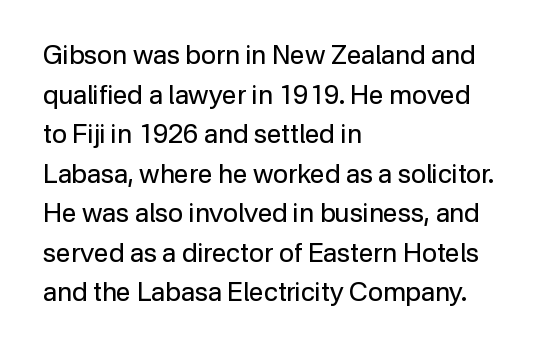
Q: Is the text bold? A: No.
Q: Is the text italic (slanted)? A: No, it is upright.
Q: Is the text underlined? A: No.
Q: How is the paragraph aligned? A: Left-aligned.
Q: Is the spacing between letters normal or unusually wide? A: Normal.
Q: Is the spacing between lines tight, normal or loose? A: Normal.
